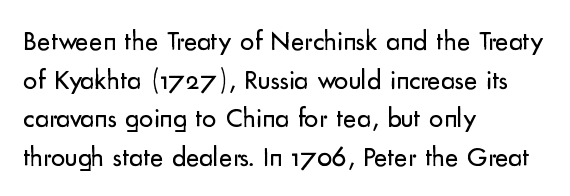
Serifs: no, the terminals of the letterforms are clean. Horizontal bands of white between lines are of average thickness. Spacing verdict: proportional, widths tailored to each character. Descender tails drop into unmarked territory.
